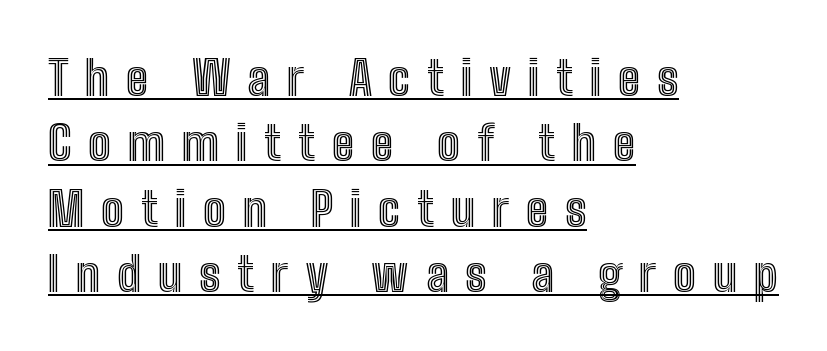
The image shows 48 px condensed type, upright; set left-aligned, normal line spacing (1.36x), unusually wide letter spacing (+0.35 em), underlined; a medium x-height.
